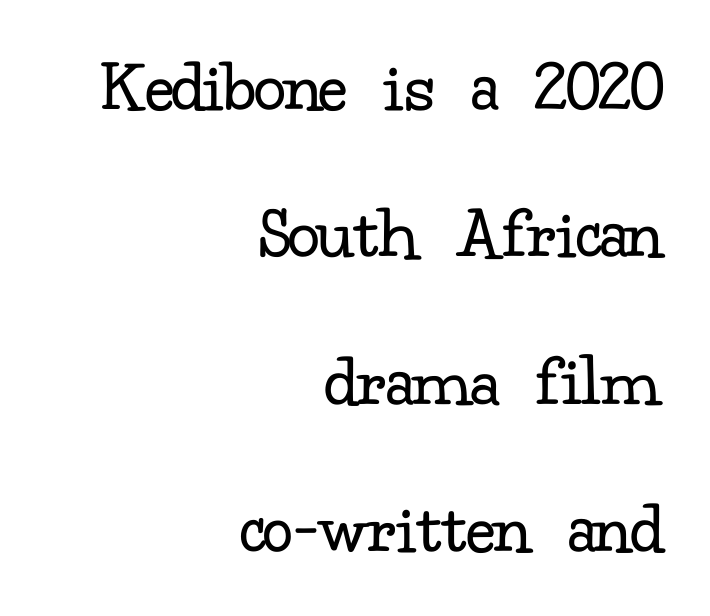
Q: Is the text bold? A: No.
Q: Is the text italic (slanted)? A: No, it is upright.
Q: Is the typeface a serif or a sans-serif typeface? A: Serif.
Q: Is the text underlined? A: No.
Q: How is the paragraph aligned? A: Right-aligned.
Q: Is the spacing between letters normal or unusually wide? A: Normal.
Q: Is the spacing between lines tight, normal or loose? A: Loose.
Q: Width (condensed, normal, or wide)? A: Normal.
Q: Stroke contrast? A: Low.
Q: x-height? A: Small.
Q: Monospaced? A: No.
